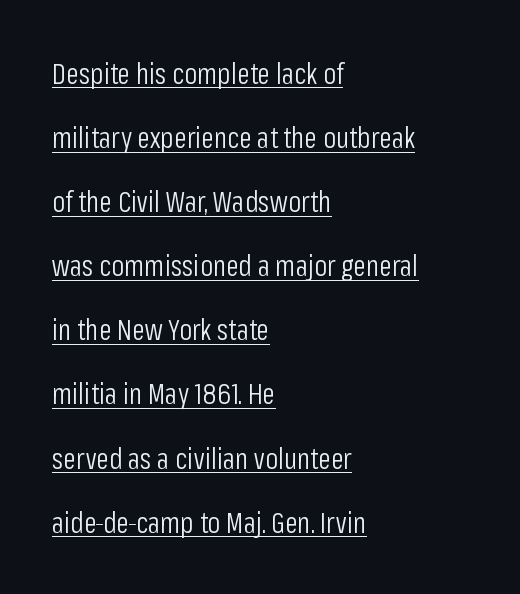
The image shows 29 px light, condensed sans-serif type, upright; set left-aligned, loose line spacing (2.21x), normal letter spacing, underlined; low stroke contrast and a medium x-height.
